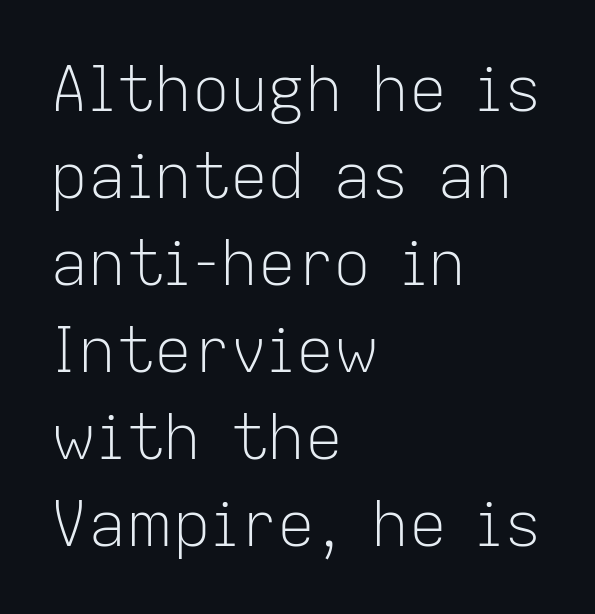
Q: Is the text bold? A: No.
Q: Is the text italic (slanted)? A: No, it is upright.
Q: Is the typeface a serif or a sans-serif typeface? A: Sans-serif.
Q: Is the text underlined? A: No.
Q: How is the paragraph aligned? A: Left-aligned.
Q: Is the spacing between letters normal or unusually wide? A: Normal.
Q: Is the spacing between lines tight, normal or loose? A: Normal.
Q: Width (condensed, normal, or wide)? A: Normal.
Q: Stroke contrast? A: Low.
Q: x-height? A: Medium.
Q: Monospaced? A: No.
